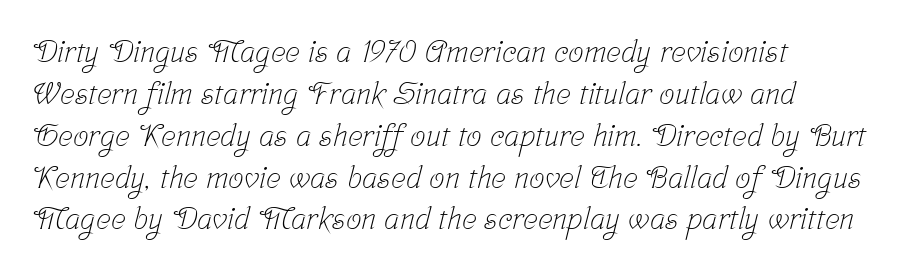
{"serif": "yes", "bold": "no", "weight": "light", "width": "condensed", "stroke_contrast": "low", "x_height": "medium", "monospaced": "no", "underline": "no", "align": "left", "line_spacing": "normal", "line_spacing_ratio": 1.35, "letter_spacing": "normal", "letter_spacing_em": 0.0, "glyph_px": 31}
